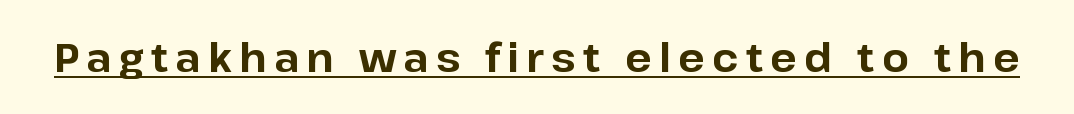
The image shows 39 px bold sans-serif type, upright; set underlined; low stroke contrast and a medium x-height.
